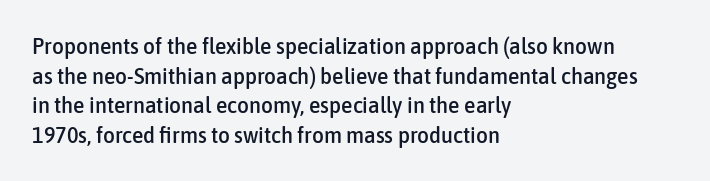
{"italic": "no", "underline": "no", "align": "left", "line_spacing": "normal", "line_spacing_ratio": 1.29, "letter_spacing": "normal", "letter_spacing_em": 0.0, "glyph_px": 23}
